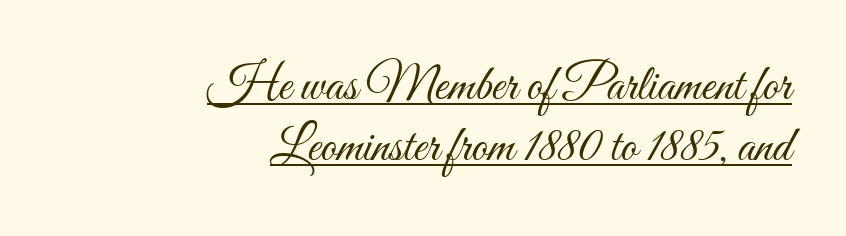
Q: Is the text bold? A: No.
Q: Is the text italic (slanted)? A: Yes.
Q: Is the text underlined? A: Yes.
Q: How is the paragraph aligned? A: Right-aligned.
Q: Is the spacing between letters normal or unusually wide? A: Normal.
Q: Width (condensed, normal, or wide)? A: Condensed.
Q: Stroke contrast? A: Medium.
Q: x-height? A: Small.
Q: Monospaced? A: No.
